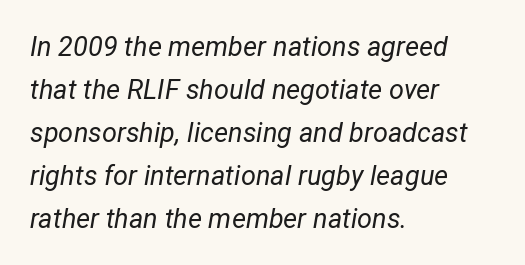
Q: Is the text bold? A: No.
Q: Is the text italic (slanted)? A: Yes, it leans right by about 12 degrees.
Q: Is the text underlined? A: No.
Q: How is the paragraph aligned? A: Left-aligned.
Q: Is the spacing between letters normal or unusually wide? A: Normal.
Q: Is the spacing between lines tight, normal or loose? A: Normal.
